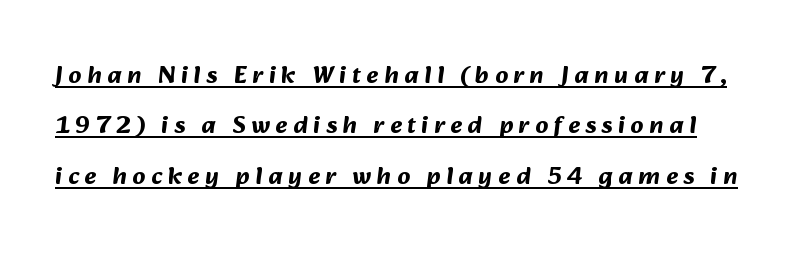
Glance below the letters and you will spot a drawn line. Leading: increased. Inter-character spacing is expanded well beyond the font's built-in metrics. Its strokes are broad and dark, the hallmark of bold type.
